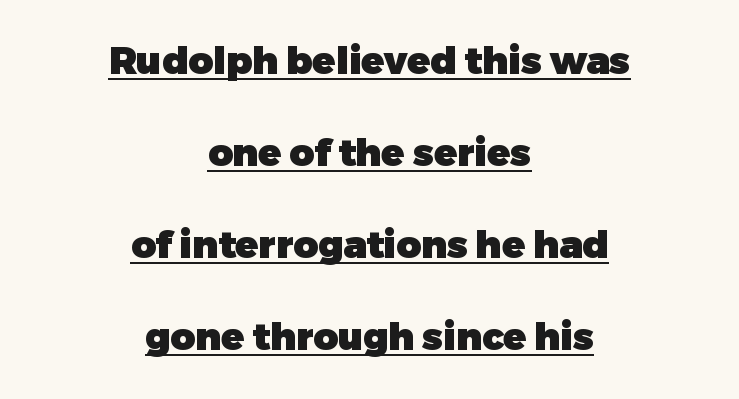
Q: Is the text bold? A: Yes.
Q: Is the text italic (slanted)? A: No, it is upright.
Q: Is the typeface a serif or a sans-serif typeface? A: Sans-serif.
Q: Is the text underlined? A: Yes.
Q: How is the paragraph aligned? A: Centered.
Q: Is the spacing between letters normal or unusually wide? A: Normal.
Q: Is the spacing between lines tight, normal or loose? A: Loose.
Q: Width (condensed, normal, or wide)? A: Normal.
Q: Stroke contrast? A: Low.
Q: x-height? A: Medium.
Q: Monospaced? A: No.
